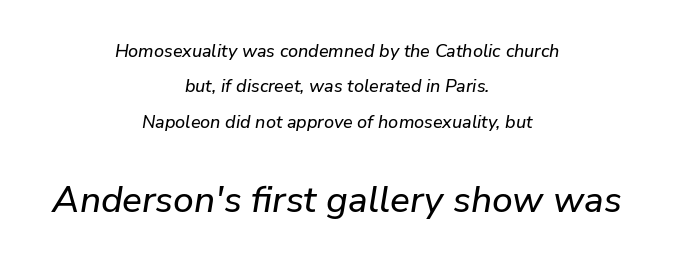
Where is the straight margin? There isn't one; the lines are centered. Scale increases going downward across the two blocks. The text carries the slant typical of an italic or oblique font. Rule under the text: the space is simply empty. If you measured baseline to baseline, you'd find a long distance.
